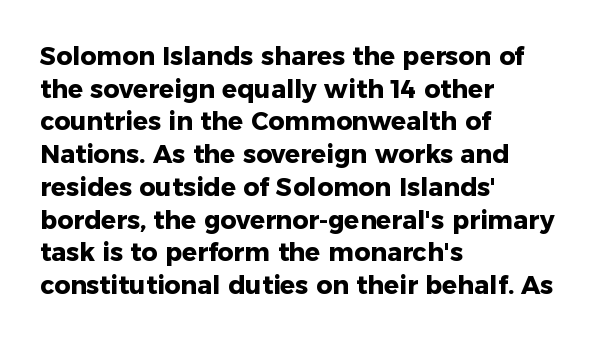
Q: Is the text bold? A: Yes.
Q: Is the text italic (slanted)? A: No, it is upright.
Q: Is the text underlined? A: No.
Q: How is the paragraph aligned? A: Left-aligned.
Q: Is the spacing between letters normal or unusually wide? A: Normal.
Q: Is the spacing between lines tight, normal or loose? A: Normal.
